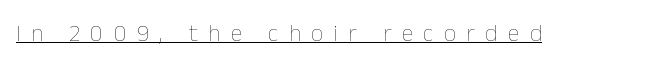
The image shows 24 px text type, upright; set unusually wide letter spacing (+0.43 em), underlined.
